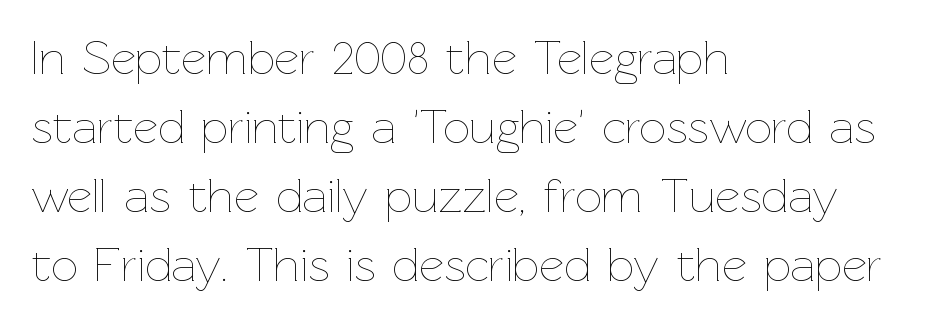
Line starts are locked; line ends wander. Bare-footed words on every line. Nothing unusual about the tracking: characters are spaced as the font intends. This sample has the flowing, uneven cadence of proportional lettering.
